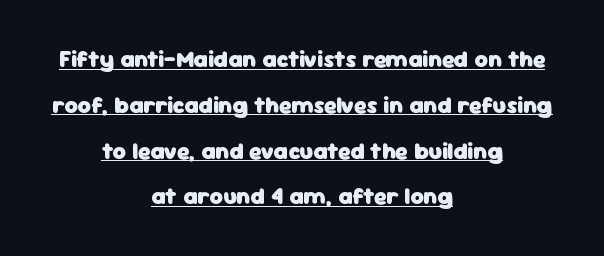
Q: Is the text bold? A: Yes.
Q: Is the text italic (slanted)? A: No, it is upright.
Q: Is the text underlined? A: Yes.
Q: How is the paragraph aligned? A: Centered.
Q: Is the spacing between letters normal or unusually wide? A: Normal.
Q: Is the spacing between lines tight, normal or loose? A: Loose.
